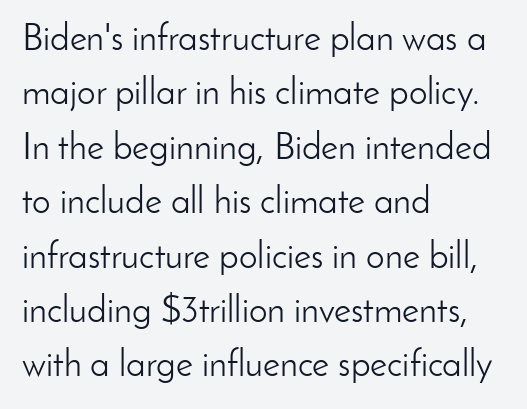
Q: Is the text bold? A: No.
Q: Is the text italic (slanted)? A: No, it is upright.
Q: Is the typeface a serif or a sans-serif typeface? A: Sans-serif.
Q: Is the text underlined? A: No.
Q: How is the paragraph aligned? A: Left-aligned.
Q: Is the spacing between letters normal or unusually wide? A: Normal.
Q: Is the spacing between lines tight, normal or loose? A: Normal.
Q: Width (condensed, normal, or wide)? A: Normal.
Q: Stroke contrast? A: Low.
Q: x-height? A: Small.
Q: Monospaced? A: No.
